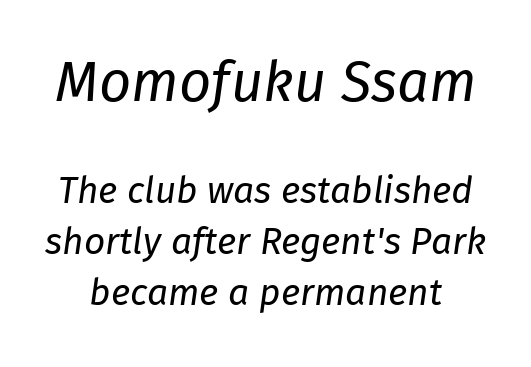
The image shows 56 px regular-weight type, italic (leaning right); set normal line spacing (1.38x), normal letter spacing, not underlined; the first (top) block is 1.51x larger; low stroke contrast and a medium x-height.
